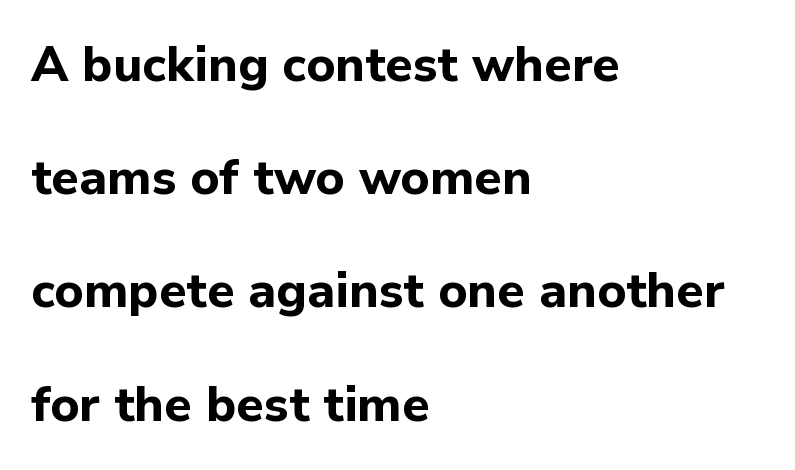
{"serif": "no", "italic": "no", "bold": "yes", "weight": "bold", "width": "normal", "stroke_contrast": "low", "x_height": "medium", "monospaced": "no", "underline": "no", "align": "left", "line_spacing": "loose", "line_spacing_ratio": 2.31, "letter_spacing": "normal", "letter_spacing_em": 0.0, "glyph_px": 49}
